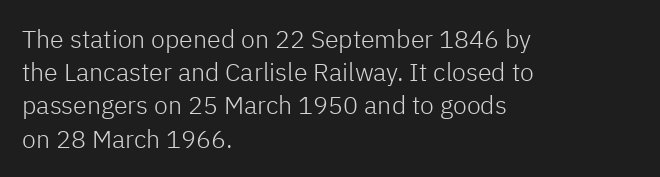
Q: Is the text bold? A: No.
Q: Is the text italic (slanted)? A: No, it is upright.
Q: Is the text underlined? A: No.
Q: How is the paragraph aligned? A: Left-aligned.
Q: Is the spacing between letters normal or unusually wide? A: Normal.
Q: Is the spacing between lines tight, normal or loose? A: Normal.
